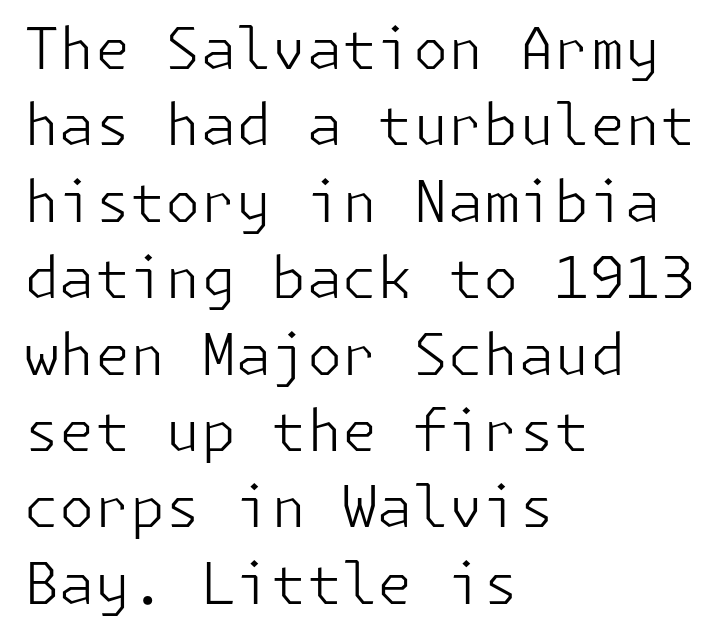
The image shows 57 px light sans-serif type, upright; set left-aligned, normal line spacing (1.34x), normal letter spacing, not underlined; low stroke contrast and a medium x-height.
